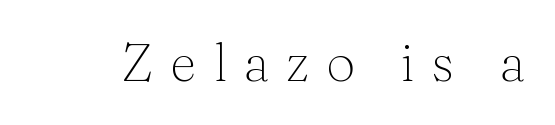
{"serif": "yes", "italic": "no", "bold": "no", "weight": "thin", "width": "normal", "stroke_contrast": "medium", "x_height": "medium", "monospaced": "no", "underline": "no", "letter_spacing": "wide", "letter_spacing_em": 0.32, "glyph_px": 52}
